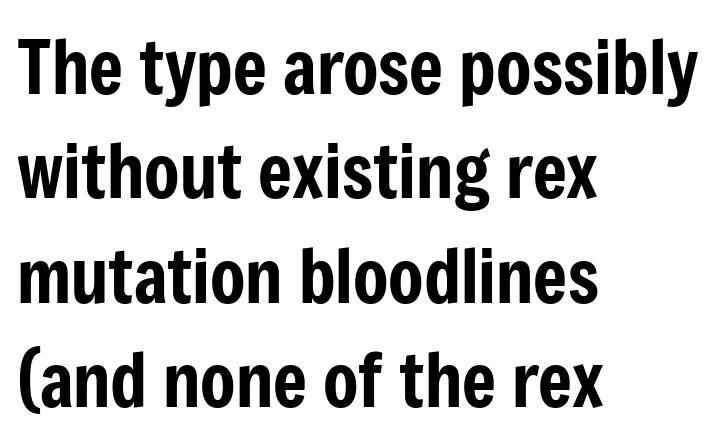
Q: Is the text italic (slanted)? A: No, it is upright.
Q: Is the typeface a serif or a sans-serif typeface? A: Sans-serif.
Q: Is the text underlined? A: No.
Q: How is the paragraph aligned? A: Left-aligned.
Q: Is the spacing between letters normal or unusually wide? A: Normal.
Q: Is the spacing between lines tight, normal or loose? A: Normal.
Q: Width (condensed, normal, or wide)? A: Condensed.
Q: Stroke contrast? A: Low.
Q: x-height? A: Medium.
Q: Monospaced? A: No.
